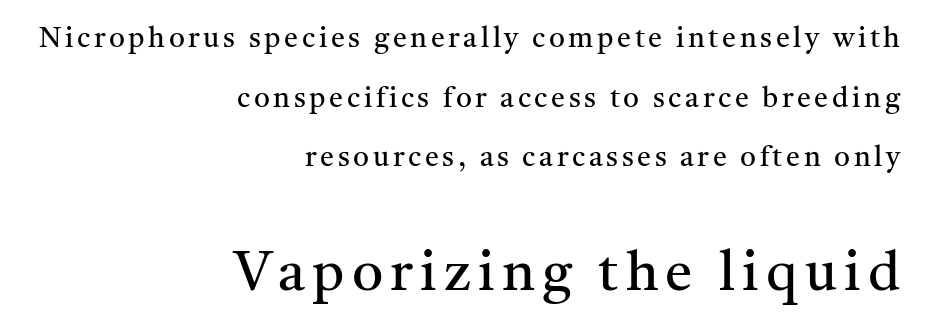
{"serif": "yes", "italic": "no", "bold": "no", "weight": "regular", "width": "normal", "stroke_contrast": "medium", "x_height": "medium", "monospaced": "no", "underline": "no", "align": "right", "line_spacing": "loose", "line_spacing_ratio": 2.13, "larger_block": "second", "size_ratio": 1.96, "glyph_px": 55}
